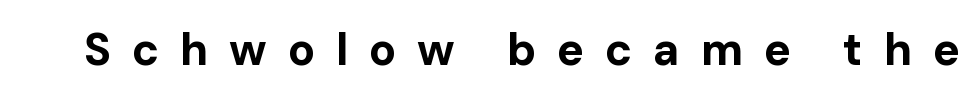
Q: Is the text bold? A: Yes.
Q: Is the text italic (slanted)? A: No, it is upright.
Q: Is the typeface a serif or a sans-serif typeface? A: Sans-serif.
Q: Is the text underlined? A: No.
Q: Is the spacing between letters normal or unusually wide? A: Unusually wide.
Q: Width (condensed, normal, or wide)? A: Normal.
Q: Stroke contrast? A: Low.
Q: x-height? A: Medium.
Q: Monospaced? A: No.
